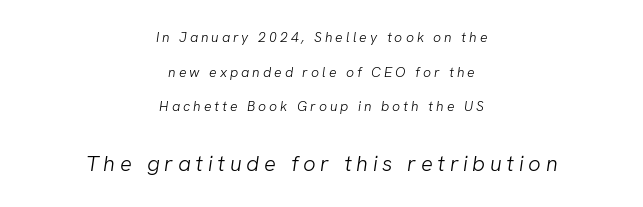
The image shows 22 px text type; set centered, loose line spacing (2.47x), unusually wide letter spacing (+0.21 em), not underlined; the second (bottom) block is 1.57x larger.
